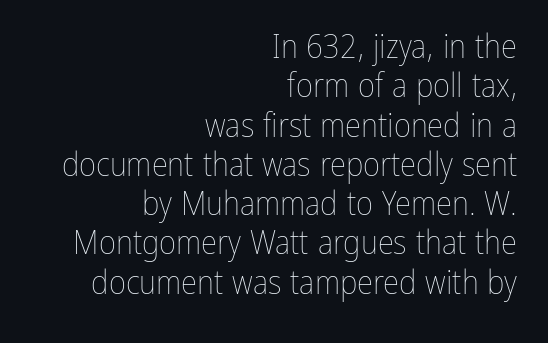
The image shows 33 px thin, condensed type, upright; set right-aligned, line spacing 1.19x, normal letter spacing, not underlined; low stroke contrast and a medium x-height.
